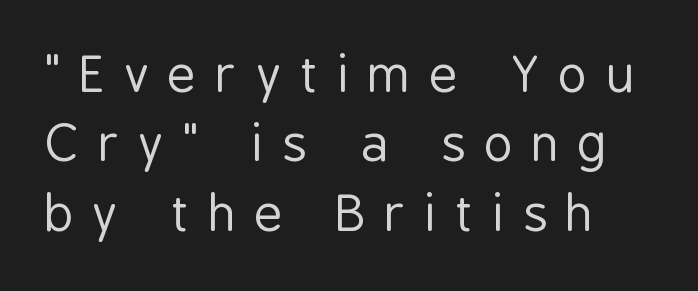
The image shows 50 px regular-weight, condensed sans-serif type, upright; set normal line spacing (1.39x), unusually wide letter spacing (+0.37 em), not underlined; low stroke contrast and a medium x-height.
